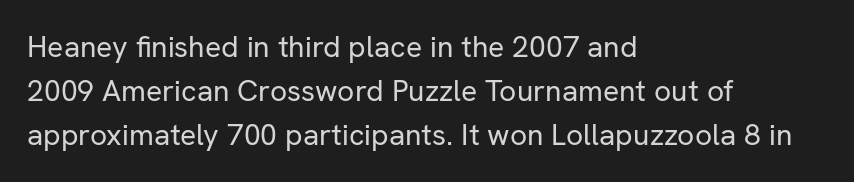
{"serif": "no", "italic": "no", "bold": "no", "weight": "regular", "width": "normal", "stroke_contrast": "low", "x_height": "medium", "monospaced": "no", "underline": "no", "align": "left", "line_spacing": "normal", "line_spacing_ratio": 1.46, "letter_spacing": "normal", "letter_spacing_em": 0.0, "glyph_px": 30}
